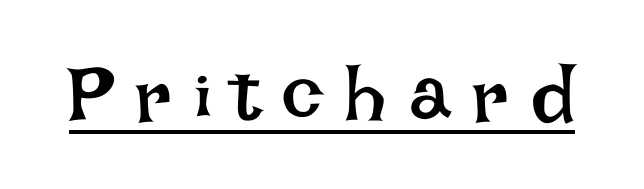
The image shows 76 px regular-weight type, upright; set unusually wide letter spacing (+0.29 em), underlined; low stroke contrast and a large x-height.
